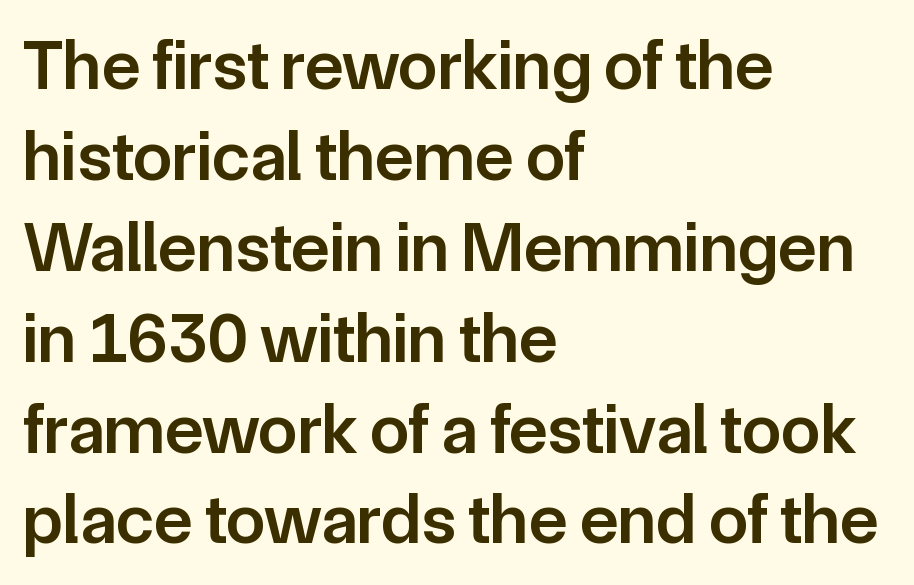
Q: Is the text bold? A: Semi-bold.
Q: Is the text italic (slanted)? A: No, it is upright.
Q: Is the typeface a serif or a sans-serif typeface? A: Sans-serif.
Q: Is the text underlined? A: No.
Q: How is the paragraph aligned? A: Left-aligned.
Q: Is the spacing between letters normal or unusually wide? A: Normal.
Q: Is the spacing between lines tight, normal or loose? A: Normal.
Q: Width (condensed, normal, or wide)? A: Normal.
Q: Stroke contrast? A: Low.
Q: x-height? A: Medium.
Q: Monospaced? A: No.
